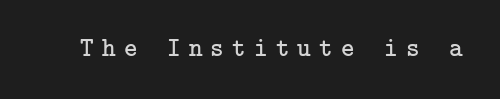
The image shows 26 px text type, upright; set unusually wide letter spacing (+0.31 em), not underlined.
